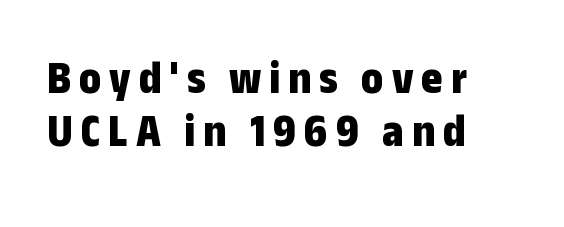
The lines in this sample share a left origin and differ only in where they stop. Examine the stroke ends and you'll find no serifs. Bare-footed words on every line. Designer's note — italics off, roman on.
